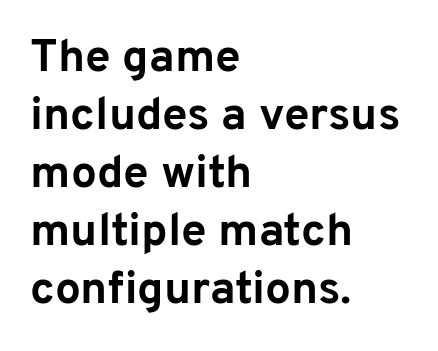
Q: Is the text bold? A: Yes.
Q: Is the text italic (slanted)? A: No, it is upright.
Q: Is the typeface a serif or a sans-serif typeface? A: Sans-serif.
Q: Is the text underlined? A: No.
Q: How is the paragraph aligned? A: Left-aligned.
Q: Is the spacing between letters normal or unusually wide? A: Normal.
Q: Is the spacing between lines tight, normal or loose? A: Normal.
Q: Width (condensed, normal, or wide)? A: Normal.
Q: Stroke contrast? A: Low.
Q: x-height? A: Medium.
Q: Monospaced? A: No.
